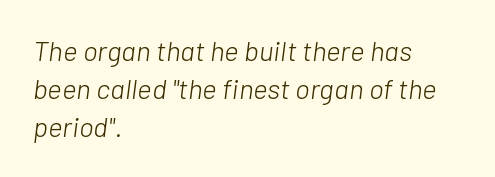
The image shows 28 px light type, italic (leaning right); set left-aligned, normal line spacing (1.36x), normal letter spacing, not underlined; low stroke contrast and a medium x-height.
